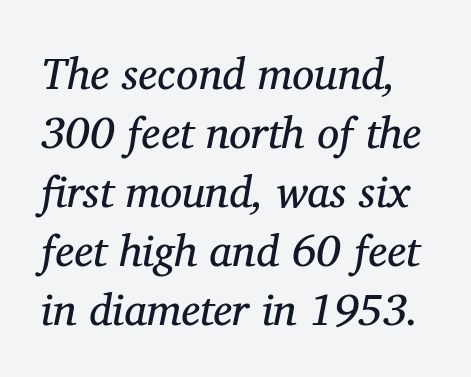
{"serif": "yes", "italic": "yes", "lean": "right", "slant_degrees": 11, "bold": "no", "weight": "regular", "width": "normal", "stroke_contrast": "medium", "x_height": "medium", "monospaced": "no", "underline": "no", "line_spacing": "normal", "line_spacing_ratio": 1.34, "letter_spacing": "normal", "letter_spacing_em": 0.0, "glyph_px": 44}
